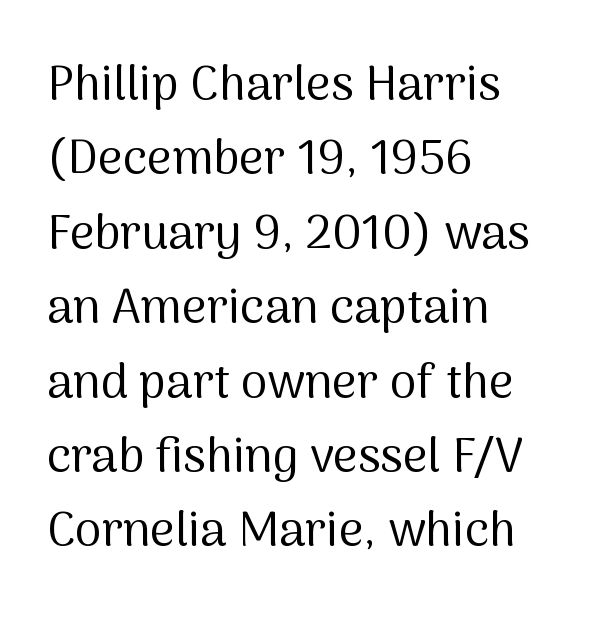
No word sits above an underline. Weight: regular or lighter. Do the characters align in a grid? No, the font is proportional. Serifs: no, the terminals of the letterforms are clean.
